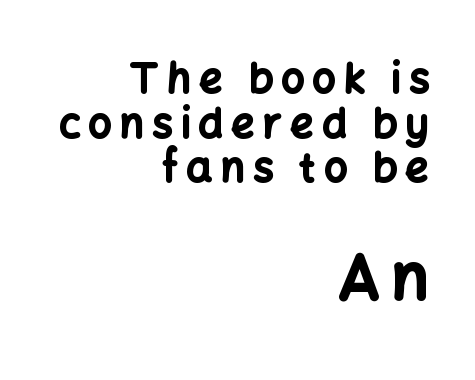
Q: Is the text bold? A: Yes.
Q: Is the text italic (slanted)? A: No, it is upright.
Q: Is the typeface a serif or a sans-serif typeface? A: Sans-serif.
Q: Is the text underlined? A: No.
Q: How is the paragraph aligned? A: Right-aligned.
Q: Is the spacing between letters normal or unusually wide? A: Unusually wide.
Q: Is the spacing between lines tight, normal or loose? A: Tight.
Q: Which block of text is set in a larger size, the first (top) or the second (bottom)? A: The second (bottom) one.
Q: Width (condensed, normal, or wide)? A: Normal.
Q: Stroke contrast? A: Low.
Q: x-height? A: Medium.
Q: Monospaced? A: No.
